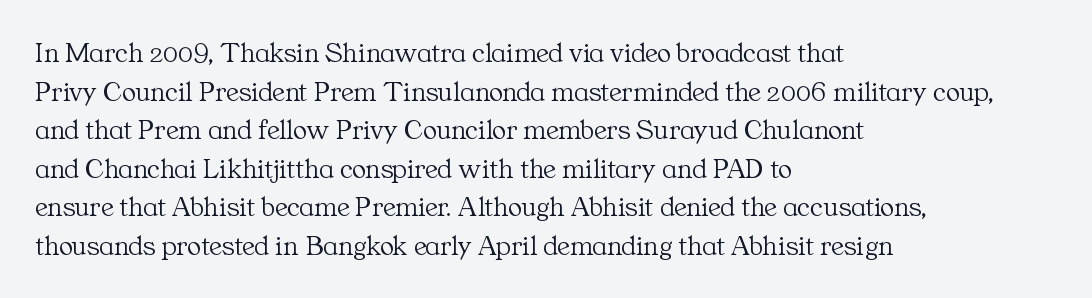
Q: Is the text bold? A: No.
Q: Is the text italic (slanted)? A: No, it is upright.
Q: Is the typeface a serif or a sans-serif typeface? A: Serif.
Q: Is the text underlined? A: No.
Q: How is the paragraph aligned? A: Left-aligned.
Q: Is the spacing between letters normal or unusually wide? A: Normal.
Q: Is the spacing between lines tight, normal or loose? A: Normal.
Q: Width (condensed, normal, or wide)? A: Normal.
Q: Stroke contrast? A: Medium.
Q: x-height? A: Medium.
Q: Monospaced? A: No.
